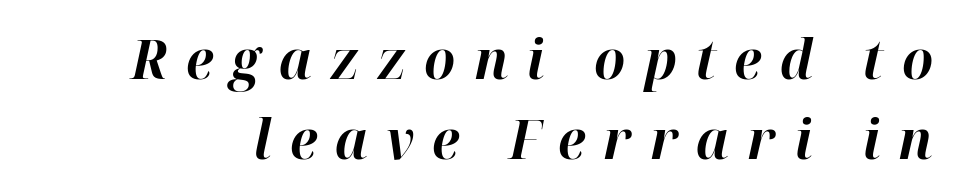
Q: Is the text bold? A: Yes.
Q: Is the text italic (slanted)? A: Yes, it leans right by about 12 degrees.
Q: Is the text underlined? A: No.
Q: Is the spacing between letters normal or unusually wide? A: Unusually wide.
Q: Is the spacing between lines tight, normal or loose? A: Normal.
Q: Width (condensed, normal, or wide)? A: Normal.
Q: Stroke contrast? A: High.
Q: x-height? A: Medium.
Q: Monospaced? A: No.
